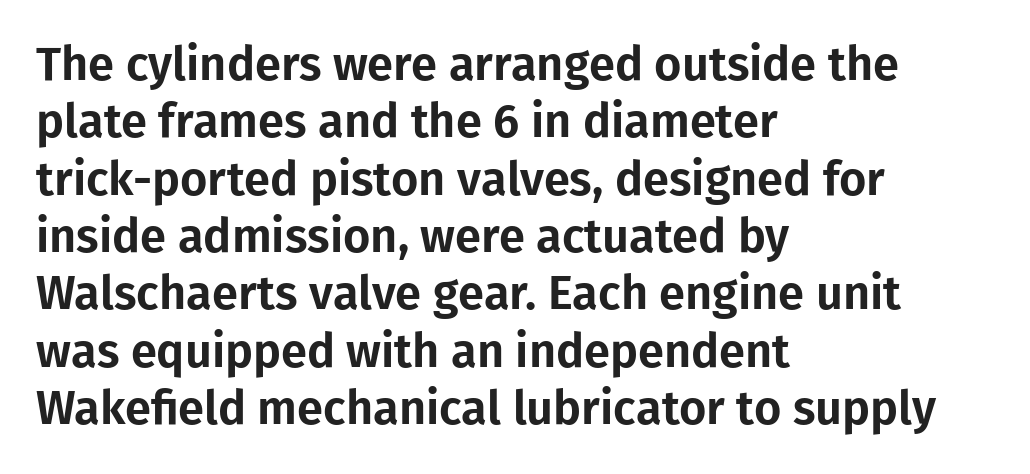
Looks like regular typesetting: each glyph gets only the width it needs. Inter-character spacing is left at the font's built-in metrics. What kind of face is this? One without serifs — a sans. This is the regular roman posture of the typeface.
